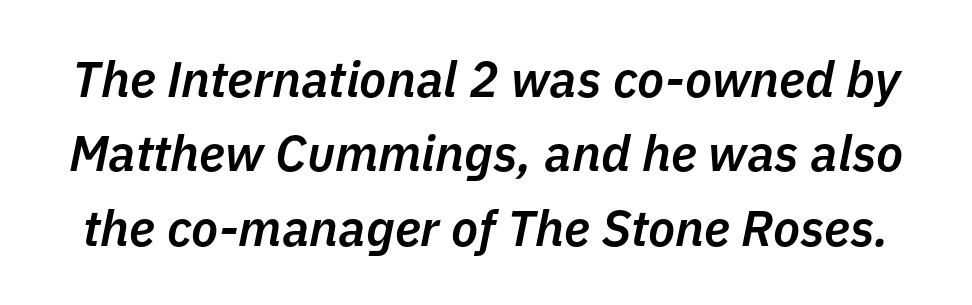
The image shows 50 px semibold type, italic (leaning right); set normal line spacing (1.49x), normal letter spacing, not underlined; low stroke contrast and a medium x-height.
